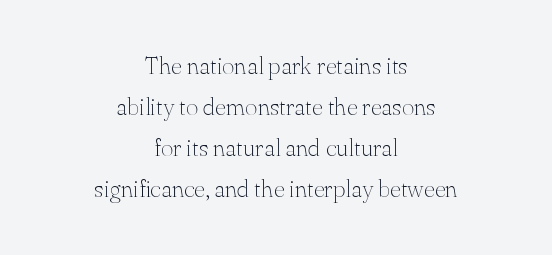
Q: Is the text bold? A: No.
Q: Is the text italic (slanted)? A: No, it is upright.
Q: Is the text underlined? A: No.
Q: How is the paragraph aligned? A: Centered.
Q: Is the spacing between letters normal or unusually wide? A: Normal.
